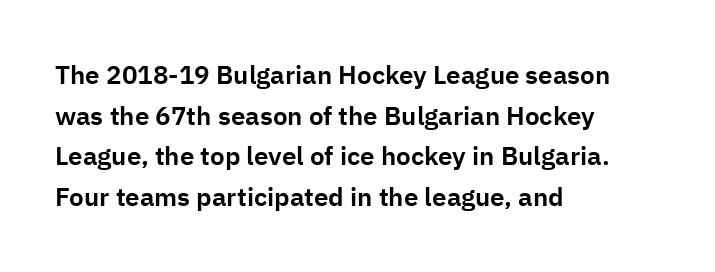
This rendering features lettering with no underline. How are the letters spaced? Ordinarily, with no added tracking. The setting favours the left margin, as ordinary paragraphs usually do. Does the lettering tilt? It doesn't — this is upright. Summary of vertical rhythm: regular, with standard interline spacing.
